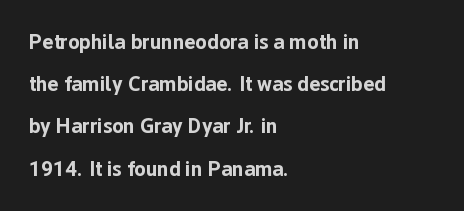
Q: Is the text bold? A: Yes.
Q: Is the text italic (slanted)? A: No, it is upright.
Q: Is the text underlined? A: No.
Q: How is the paragraph aligned? A: Left-aligned.
Q: Is the spacing between letters normal or unusually wide? A: Normal.
Q: Is the spacing between lines tight, normal or loose? A: Loose.
